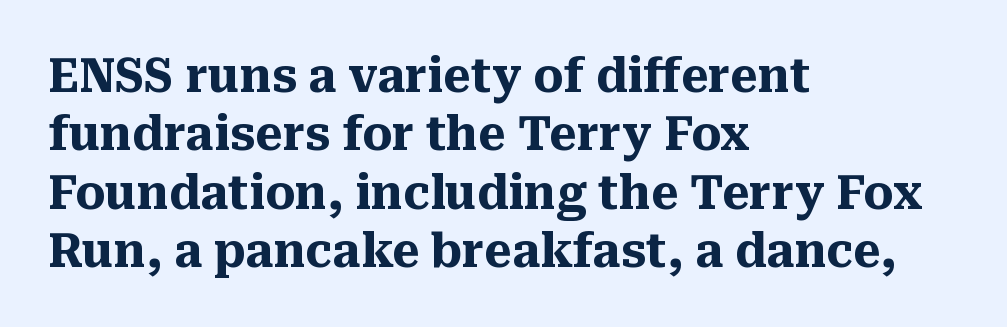
Q: Is the text bold? A: Yes.
Q: Is the text italic (slanted)? A: No, it is upright.
Q: Is the typeface a serif or a sans-serif typeface? A: Serif.
Q: Is the text underlined? A: No.
Q: How is the paragraph aligned? A: Left-aligned.
Q: Is the spacing between letters normal or unusually wide? A: Normal.
Q: Width (condensed, normal, or wide)? A: Normal.
Q: Stroke contrast? A: Medium.
Q: x-height? A: Medium.
Q: Monospaced? A: No.
